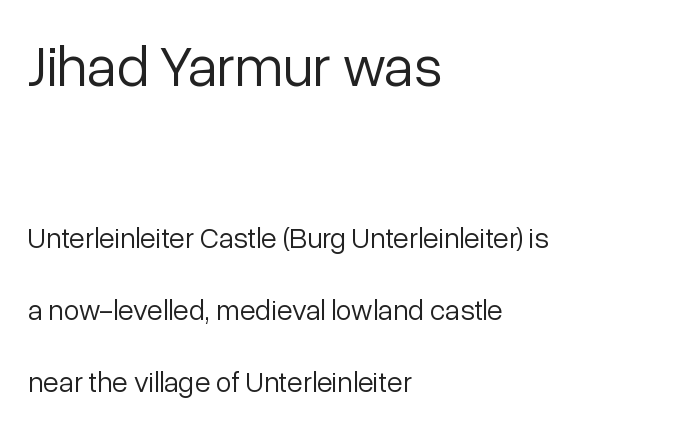
The image shows 58 px light sans-serif type, upright; set left-aligned, loose line spacing (2.49x), normal letter spacing, not underlined; the first (top) block is 2.0x larger; low stroke contrast and a medium x-height.
